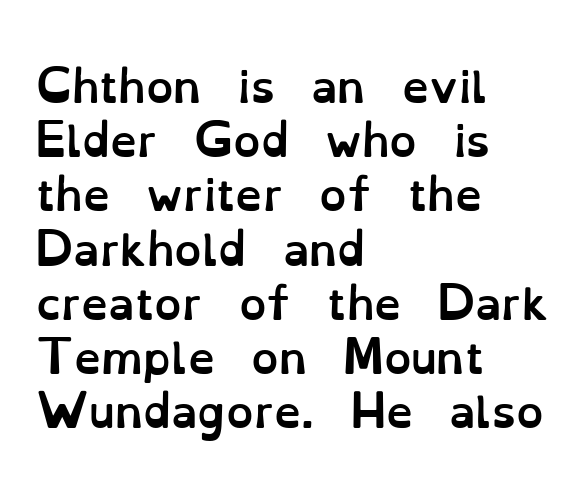
The image shows 43 px semibold type, upright; set left-aligned, normal line spacing (1.26x), normal letter spacing, not underlined; low stroke contrast and a small x-height.
